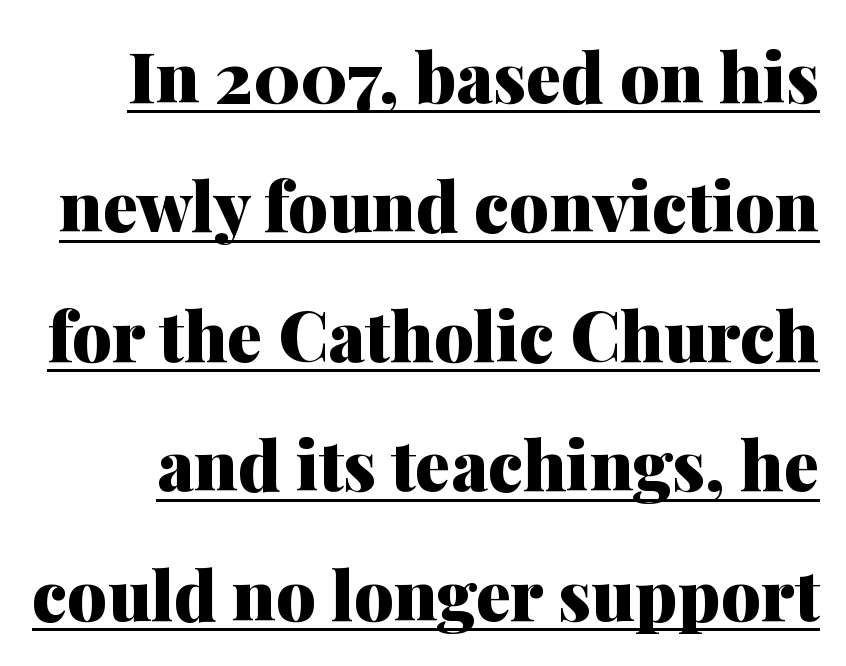
The words here are underlined. You could not count columns in this text — the font is proportionally spaced. You could call the tracking neutral — neither tight nor loose. Strong, thick strokes mark this as bold type.
